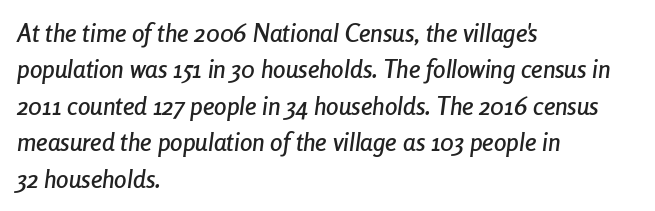
The image shows 25 px text type, italic (leaning right); set left-aligned, normal line spacing (1.46x), normal letter spacing, not underlined.
